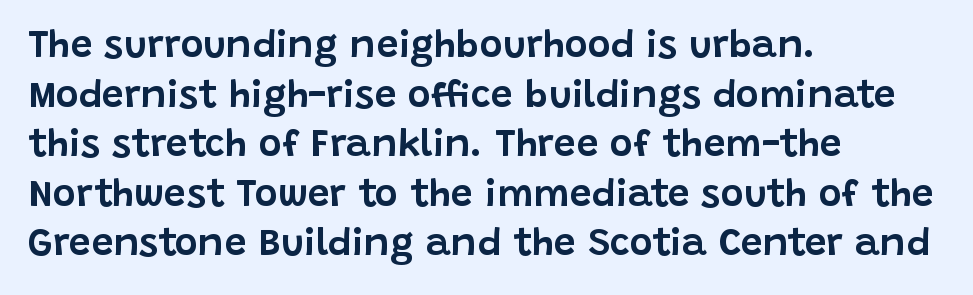
Q: Is the text italic (slanted)? A: No, it is upright.
Q: Is the typeface a serif or a sans-serif typeface? A: Sans-serif.
Q: Is the text underlined? A: No.
Q: How is the paragraph aligned? A: Left-aligned.
Q: Is the spacing between letters normal or unusually wide? A: Normal.
Q: Is the spacing between lines tight, normal or loose? A: Normal.
Q: Width (condensed, normal, or wide)? A: Normal.
Q: Stroke contrast? A: Low.
Q: x-height? A: Large.
Q: Monospaced? A: No.
